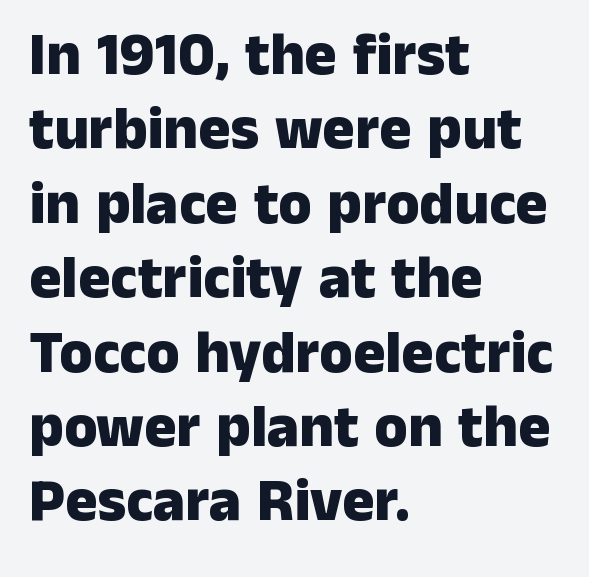
{"serif": "no", "italic": "no", "bold": "yes", "weight": "heavy", "width": "normal", "stroke_contrast": "low", "x_height": "medium", "monospaced": "no", "underline": "no", "align": "left", "line_spacing_ratio": 1.24, "letter_spacing": "normal", "letter_spacing_em": 0.0, "glyph_px": 60}
